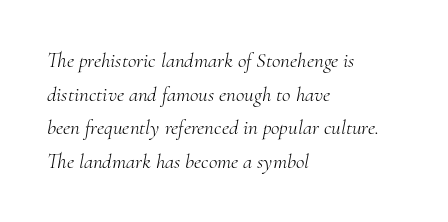
{"italic": "yes", "lean": "right", "slant_degrees": 10, "bold": "no", "underline": "no", "align": "left", "line_spacing": "normal", "line_spacing_ratio": 1.6, "letter_spacing": "normal", "letter_spacing_em": 0.0, "glyph_px": 21}
